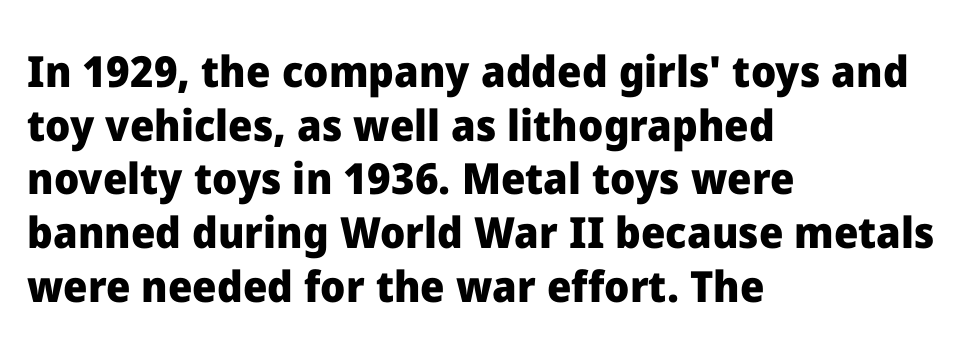
When letters stand straight like this, we call the style roman or upright. Does the copy run flush right? No — it runs flush left. The line texture is even and compact thanks to regular tracking. Bare-footed words on every line. Typographically, this falls in the sans-serif category.
